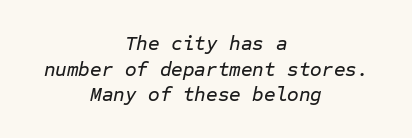
Caption: standard tracking, unaltered. A typesetter would call this leading conventional body-copy spacing. Horizontally, the lines are justified to the midpoint only. Has an underline been added? It has not. An italicized treatment has been applied to the whole sample.
